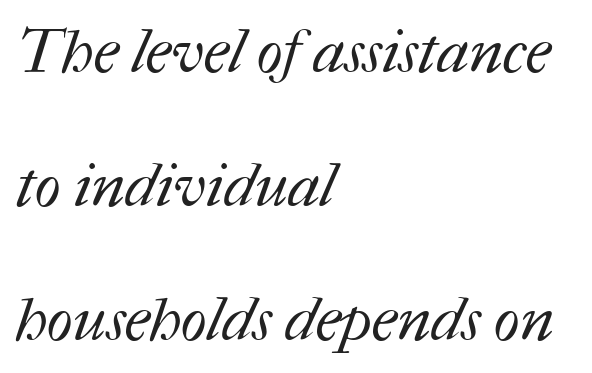
The weight would be labelled regular, book, light, or lighter still. Interline gaps are noticeably wide in this sample. You could call the tracking neutral — neither tight nor loose. Check under the words: just untouched page.
